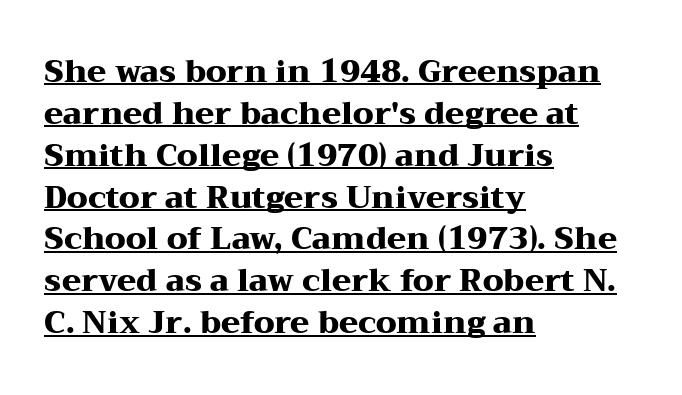
The image shows 31 px heavy, wide serif type, upright; set left-aligned, normal line spacing (1.35x), normal letter spacing, underlined; medium stroke contrast and a medium x-height.
